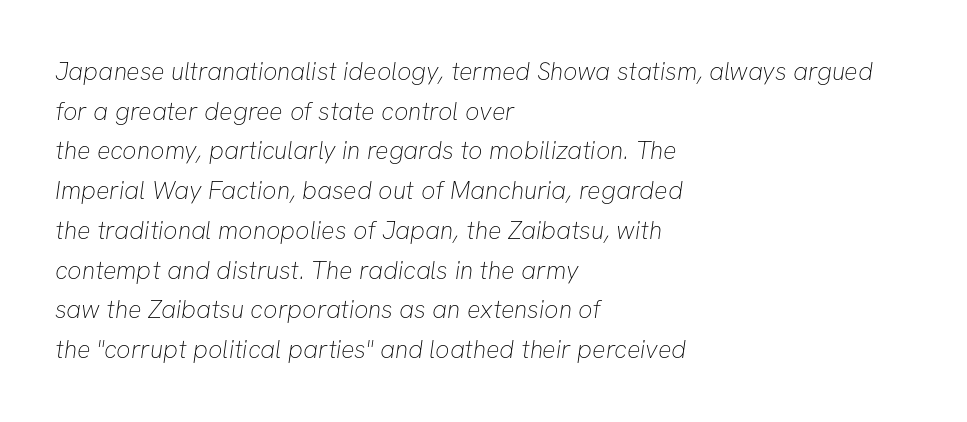
{"bold": "no", "underline": "no", "align": "left", "line_spacing": "normal", "line_spacing_ratio": 1.59, "letter_spacing": "normal", "letter_spacing_em": 0.0, "glyph_px": 25}
